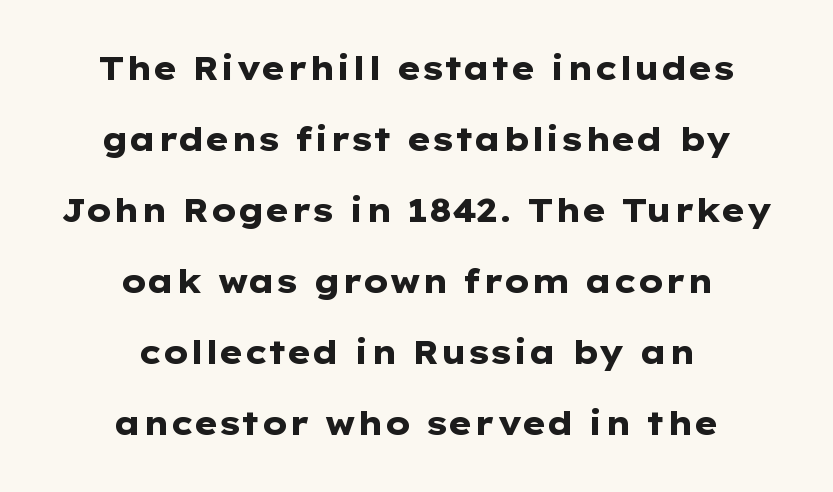
Both edges are ragged and mirror each other, which tells us the setting is centered. Do the characters align in a grid? No, the font is proportional. Unlike a traditional serif, this face leaves its strokes unadorned. The sample has been set heavy, in full bold. Inter-character spacing is left at the font's built-in metrics.
